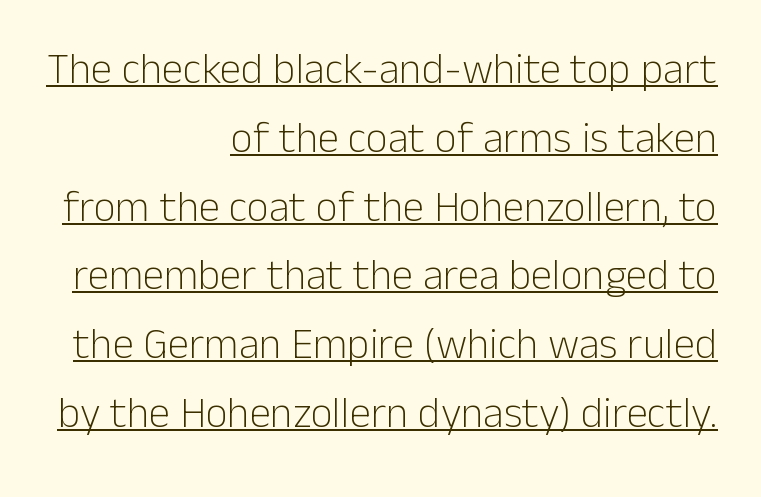
The glyphs are accompanied by a horizontal stroke just below them. Heaviness? Minimal to ordinary, like unemphasized prose. Words appear dense and cohesive because spacing is normal. The block of text has a typical density, with ordinary space between rows.
